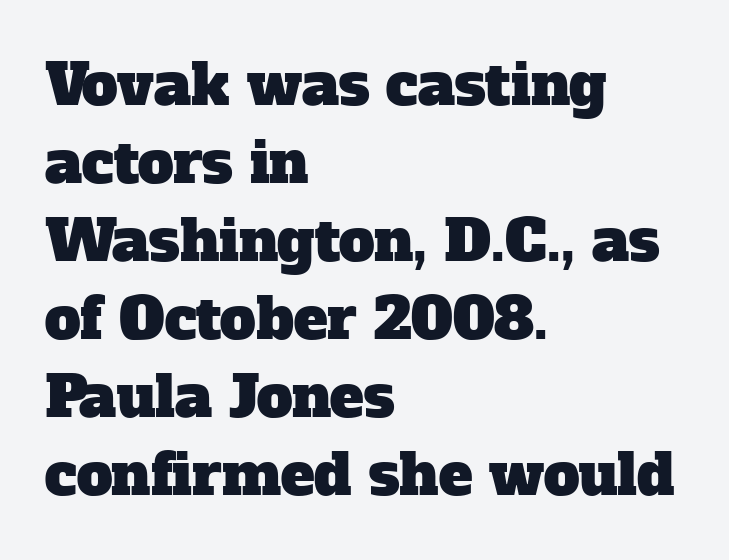
The image shows 57 px serif type; set left-aligned, normal line spacing (1.37x), normal letter spacing, not underlined; low stroke contrast and a medium x-height.
